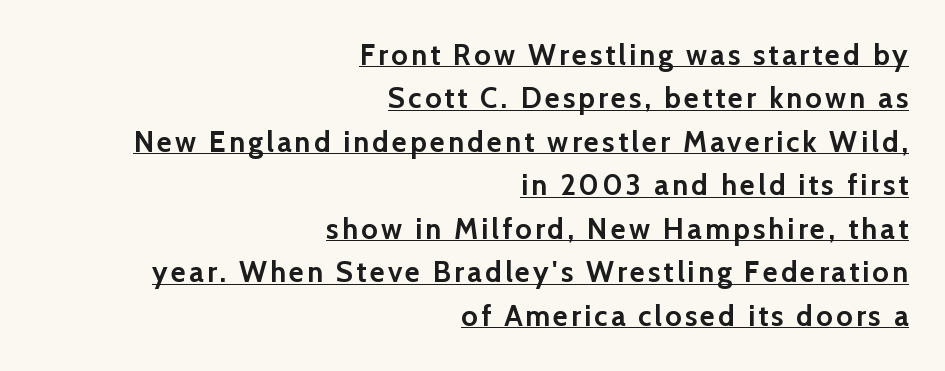
The image shows 29 px semibold sans-serif type, upright; set right-aligned, normal line spacing (1.5x), underlined; low stroke contrast and a medium x-height.
